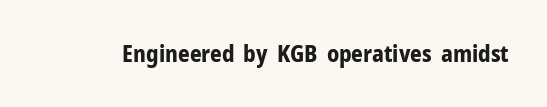
Q: Is the text bold? A: Yes.
Q: Is the text italic (slanted)? A: No, it is upright.
Q: Is the text underlined? A: No.
Q: Is the spacing between letters normal or unusually wide? A: Normal.
